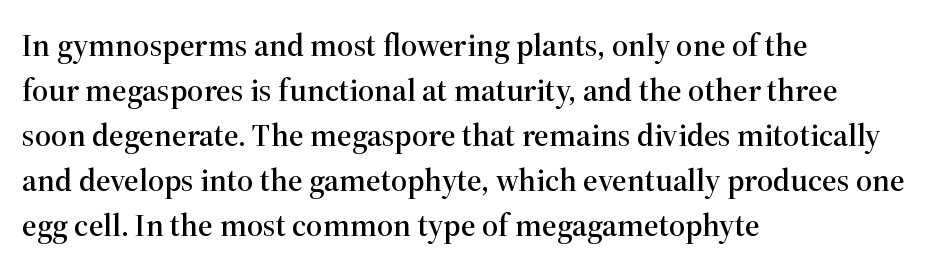
Proportional: the letters do not fall into vertical columns. Short note: letters normally spaced. Which margin do the lines hug? The left one — the right edge is uneven. Each letter's strokes conclude with small projecting serifs. The lettering holds an erect, upright posture throughout. The baseline area is clear.
